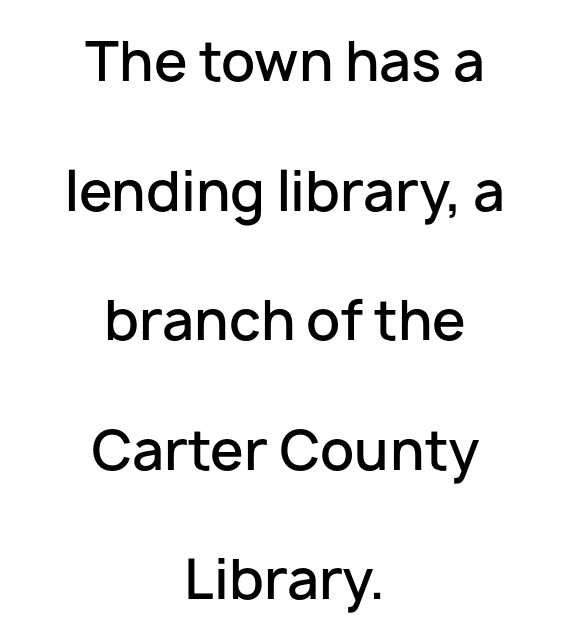
Q: Is the text bold? A: Semi-bold.
Q: Is the text italic (slanted)? A: No, it is upright.
Q: Is the typeface a serif or a sans-serif typeface? A: Sans-serif.
Q: Is the text underlined? A: No.
Q: How is the paragraph aligned? A: Centered.
Q: Is the spacing between letters normal or unusually wide? A: Normal.
Q: Is the spacing between lines tight, normal or loose? A: Loose.
Q: Width (condensed, normal, or wide)? A: Normal.
Q: Stroke contrast? A: Low.
Q: x-height? A: Medium.
Q: Monospaced? A: No.
